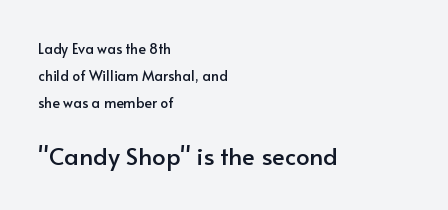
The image shows 24 px text type, upright; set left-aligned, loose line spacing (1.92x), normal letter spacing, not underlined; the second (bottom) block is 1.71x larger.
